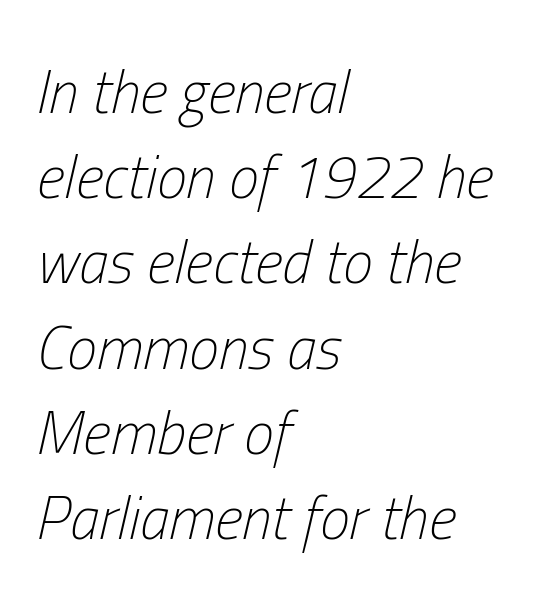
Q: Is the text bold? A: No.
Q: Is the text italic (slanted)? A: Yes, it leans right by about 13 degrees.
Q: Is the text underlined? A: No.
Q: How is the paragraph aligned? A: Left-aligned.
Q: Is the spacing between letters normal or unusually wide? A: Normal.
Q: Is the spacing between lines tight, normal or loose? A: Normal.
Q: Width (condensed, normal, or wide)? A: Condensed.
Q: Stroke contrast? A: Low.
Q: x-height? A: Medium.
Q: Monospaced? A: No.
